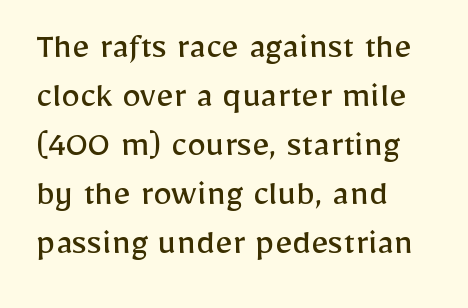
Q: Is the text bold? A: No.
Q: Is the text italic (slanted)? A: No, it is upright.
Q: Is the typeface a serif or a sans-serif typeface? A: Sans-serif.
Q: Is the text underlined? A: No.
Q: How is the paragraph aligned? A: Left-aligned.
Q: Is the spacing between letters normal or unusually wide? A: Normal.
Q: Is the spacing between lines tight, normal or loose? A: Normal.
Q: Width (condensed, normal, or wide)? A: Normal.
Q: Stroke contrast? A: Low.
Q: x-height? A: Medium.
Q: Monospaced? A: No.
